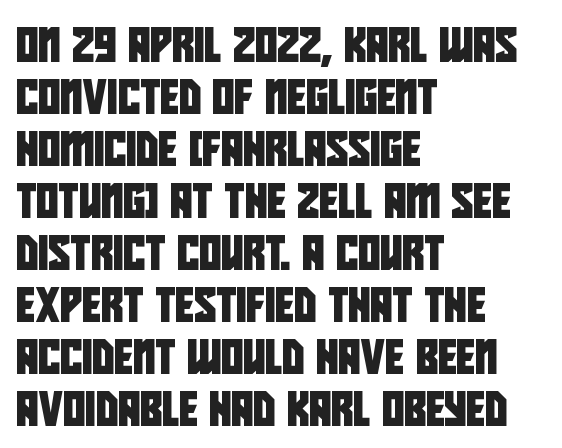
Q: Is the typeface a serif or a sans-serif typeface? A: Sans-serif.
Q: Is the text underlined? A: No.
Q: How is the paragraph aligned? A: Left-aligned.
Q: Is the spacing between letters normal or unusually wide? A: Normal.
Q: Is the spacing between lines tight, normal or loose? A: Normal.
Q: Width (condensed, normal, or wide)? A: Condensed.
Q: Stroke contrast? A: Low.
Q: x-height? A: Large.
Q: Monospaced? A: No.
